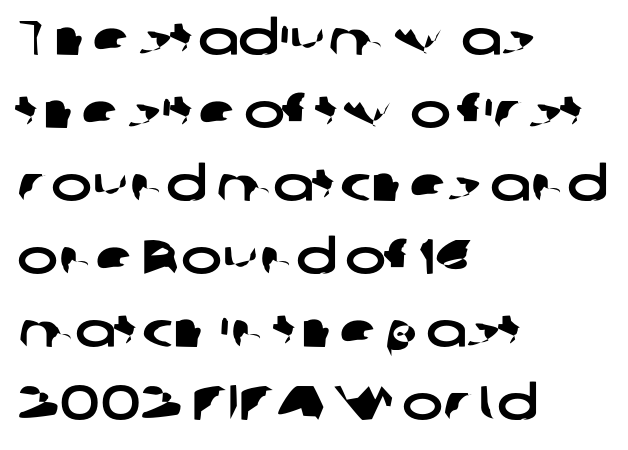
{"serif": "no", "width": "wide", "stroke_contrast": "low", "x_height": "medium", "monospaced": "no", "underline": "no", "align": "left", "line_spacing": "normal", "line_spacing_ratio": 1.49, "letter_spacing": "normal", "letter_spacing_em": 0.0, "glyph_px": 49}
